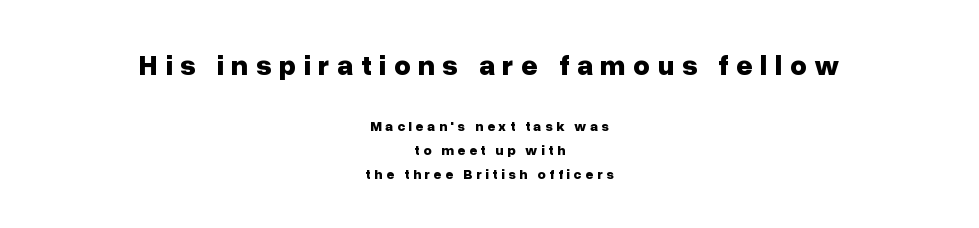
Q: Is the text bold? A: Yes.
Q: Is the text italic (slanted)? A: No, it is upright.
Q: Is the typeface a serif or a sans-serif typeface? A: Sans-serif.
Q: Is the text underlined? A: No.
Q: How is the paragraph aligned? A: Centered.
Q: Is the spacing between letters normal or unusually wide? A: Unusually wide.
Q: Is the spacing between lines tight, normal or loose? A: Normal.
Q: Which block of text is set in a larger size, the first (top) or the second (bottom)? A: The first (top) one.
Q: Width (condensed, normal, or wide)? A: Normal.
Q: Stroke contrast? A: Low.
Q: x-height? A: Medium.
Q: Monospaced? A: No.
